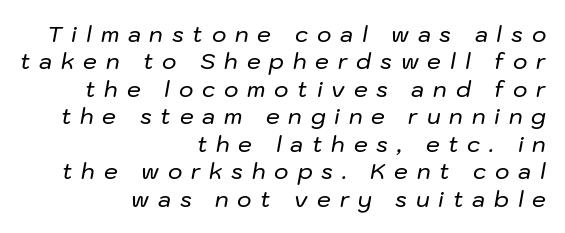
Q: Is the text italic (slanted)? A: Yes, it leans right by about 10 degrees.
Q: Is the text underlined? A: No.
Q: How is the paragraph aligned? A: Right-aligned.
Q: Is the spacing between letters normal or unusually wide? A: Unusually wide.
Q: Is the spacing between lines tight, normal or loose? A: Normal.
